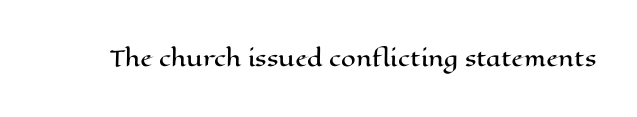
The image shows 21 px text type, upright; set normal letter spacing, not underlined.
